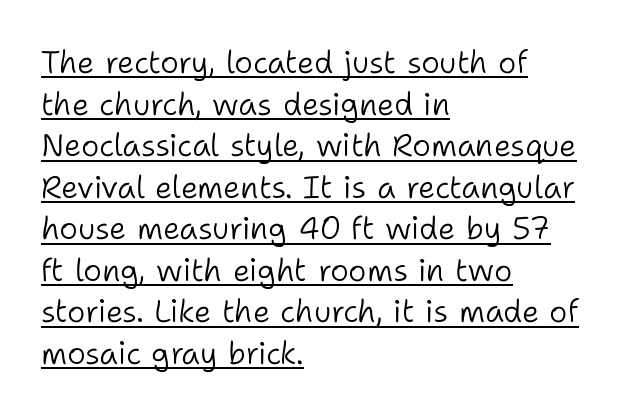
Q: Is the text bold? A: No.
Q: Is the text italic (slanted)? A: No, it is upright.
Q: Is the typeface a serif or a sans-serif typeface? A: Sans-serif.
Q: Is the text underlined? A: Yes.
Q: How is the paragraph aligned? A: Left-aligned.
Q: Is the spacing between letters normal or unusually wide? A: Normal.
Q: Is the spacing between lines tight, normal or loose? A: Normal.
Q: Width (condensed, normal, or wide)? A: Normal.
Q: Stroke contrast? A: Low.
Q: x-height? A: Medium.
Q: Monospaced? A: No.
